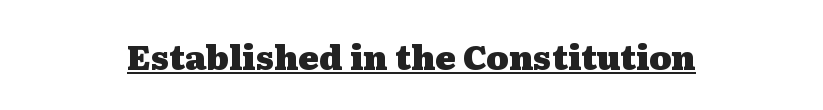
The image shows 34 px heavy, wide serif type, upright; set centered, normal letter spacing, underlined; medium stroke contrast and a medium x-height.
